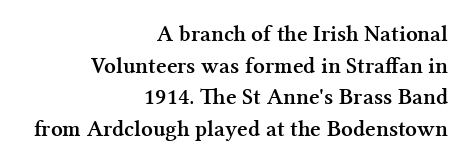
Q: Is the text bold? A: Yes.
Q: Is the text italic (slanted)? A: No, it is upright.
Q: Is the text underlined? A: No.
Q: How is the paragraph aligned? A: Right-aligned.
Q: Is the spacing between letters normal or unusually wide? A: Normal.
Q: Is the spacing between lines tight, normal or loose? A: Normal.
